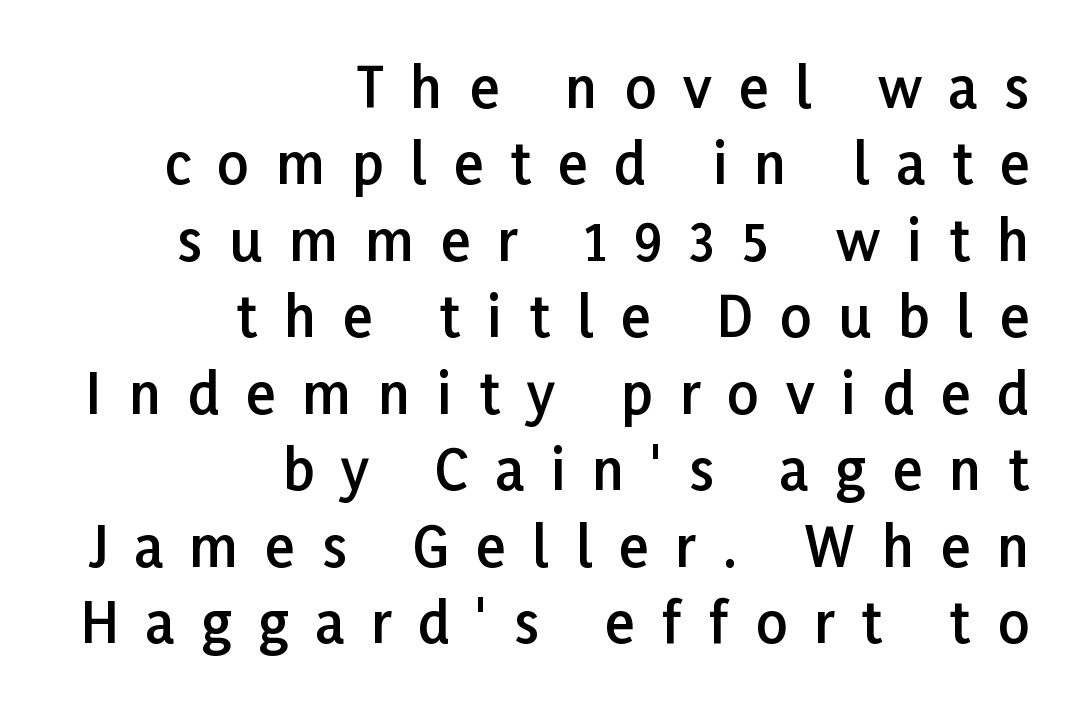
Q: Is the text bold? A: Semi-bold.
Q: Is the text italic (slanted)? A: No, it is upright.
Q: Is the typeface a serif or a sans-serif typeface? A: Sans-serif.
Q: Is the text underlined? A: No.
Q: How is the paragraph aligned? A: Right-aligned.
Q: Is the spacing between letters normal or unusually wide? A: Unusually wide.
Q: Is the spacing between lines tight, normal or loose? A: Normal.
Q: Width (condensed, normal, or wide)? A: Normal.
Q: Stroke contrast? A: Low.
Q: x-height? A: Medium.
Q: Monospaced? A: No.
